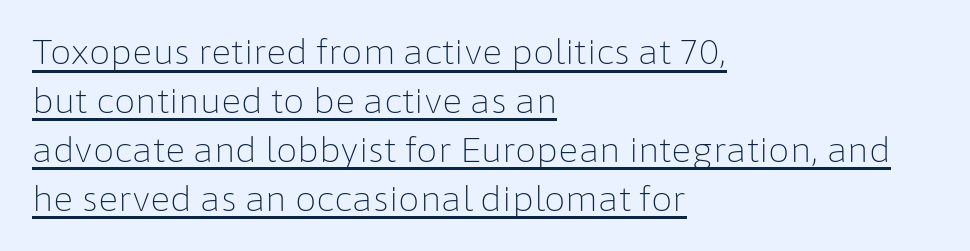
Teacher's note: observe the even left margin — that is flush-left alignment. Vertical stems look standard width or narrower in stroke. A normal amount of white space separates one row of letters from the next. A typesetter would mark this as roman, not italic. Looks like someone drew a line under every word here.
